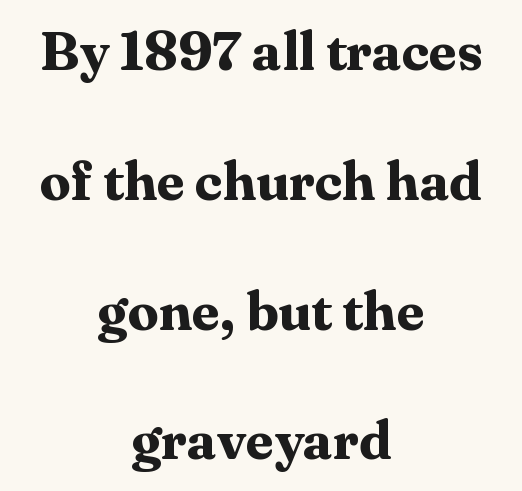
Q: Is the text bold? A: Yes.
Q: Is the text italic (slanted)? A: No, it is upright.
Q: Is the typeface a serif or a sans-serif typeface? A: Serif.
Q: Is the text underlined? A: No.
Q: How is the paragraph aligned? A: Centered.
Q: Is the spacing between letters normal or unusually wide? A: Normal.
Q: Is the spacing between lines tight, normal or loose? A: Loose.
Q: Width (condensed, normal, or wide)? A: Normal.
Q: Stroke contrast? A: Medium.
Q: x-height? A: Medium.
Q: Monospaced? A: No.
